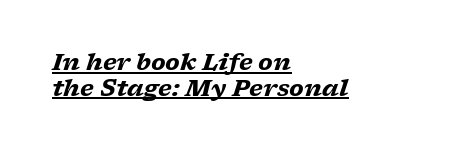
The image shows 23 px bold type, italic (leaning right); set left-aligned, tight line spacing (1.11x), normal letter spacing, underlined.
